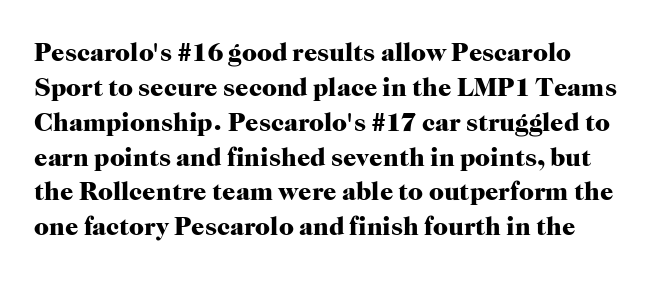
Q: Is the text bold? A: Yes.
Q: Is the text italic (slanted)? A: No, it is upright.
Q: Is the text underlined? A: No.
Q: How is the paragraph aligned? A: Left-aligned.
Q: Is the spacing between letters normal or unusually wide? A: Normal.
Q: Is the spacing between lines tight, normal or loose? A: Normal.
